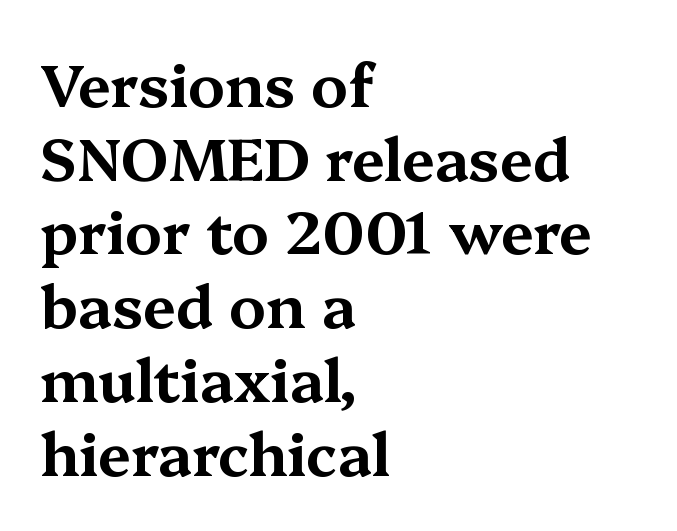
The lettering stays uniformly vertical, giving the passage a roman look. Decoration check: the copy has no underline. Regarding serifs, this sample has them. These lines sit exactly where default settings would place them.
